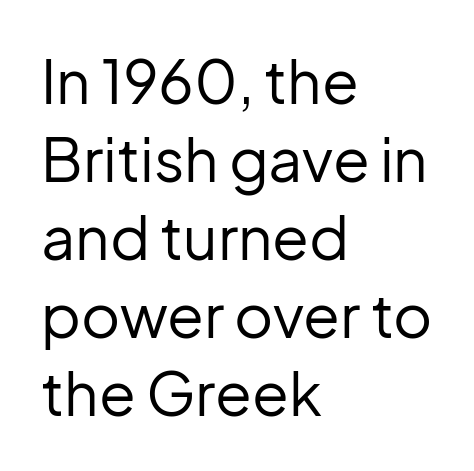
Nothing sits at the stroke ends, so this counts as sans-serif. If you drew a line through each stem, it would be perfectly vertical. Varying glyph widths throughout — classic text-font behaviour. The face looks like a standard text weight, possibly lighter. The gaps between neighbouring characters are ordinary and unremarkable.
